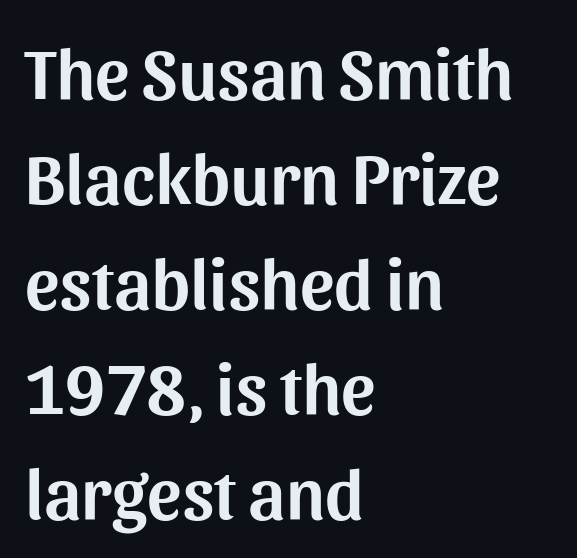
Q: Is the text italic (slanted)? A: No, it is upright.
Q: Is the typeface a serif or a sans-serif typeface? A: Sans-serif.
Q: Is the text underlined? A: No.
Q: How is the paragraph aligned? A: Left-aligned.
Q: Is the spacing between letters normal or unusually wide? A: Normal.
Q: Is the spacing between lines tight, normal or loose? A: Normal.
Q: Width (condensed, normal, or wide)? A: Normal.
Q: Stroke contrast? A: Medium.
Q: x-height? A: Medium.
Q: Monospaced? A: No.
